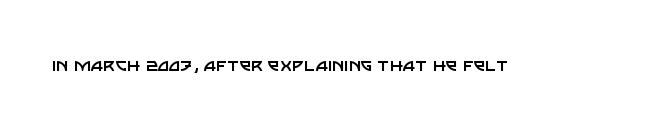
{"italic": "no", "bold": "no", "underline": "no", "letter_spacing": "normal", "letter_spacing_em": 0.0, "glyph_px": 21}
